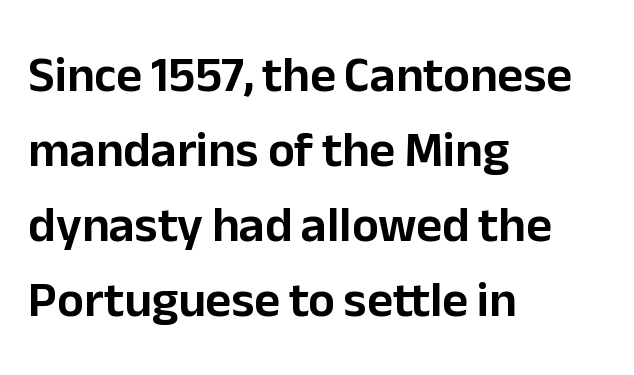
The paragraph has a hard left edge and a soft right edge. These lines are composed in type without serifs. Inter-character spacing is left at the font's built-in metrics. Descenders hang freely into open space.
